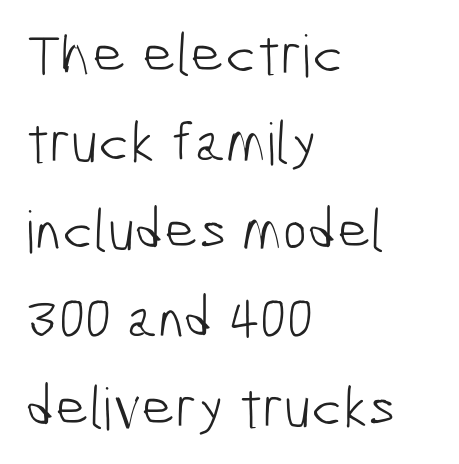
The image shows 58 px light, condensed sans-serif type; set left-aligned, normal line spacing (1.52x), normal letter spacing, not underlined; low stroke contrast and a medium x-height.
